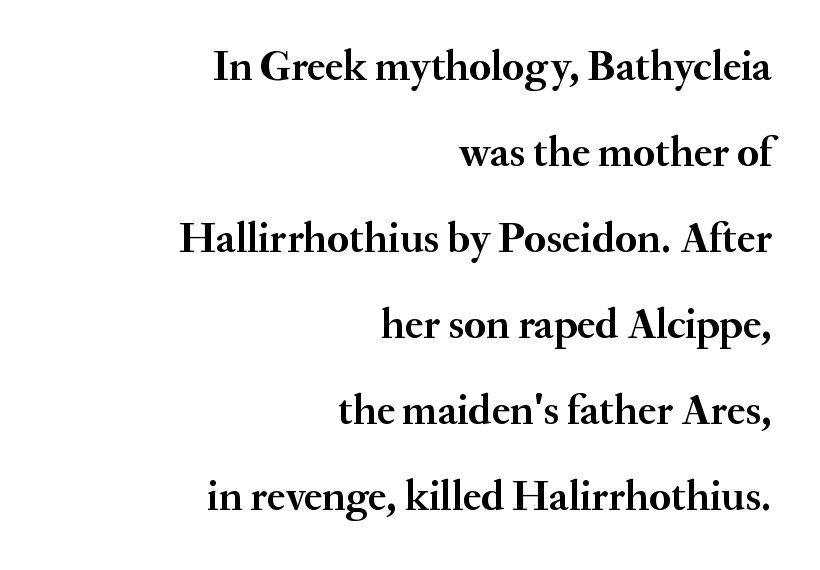
If you drew a ruler down the right edge, every line would touch it. Rendered with straight, roman letterforms. Strokes here are thick enough to call this a true bold. The letters carry serifs — small finishing strokes at the ends of their stems. The glyphs are unaccompanied by any horizontal stroke below them. Looks like regular typesetting: each glyph gets only the width it needs.
